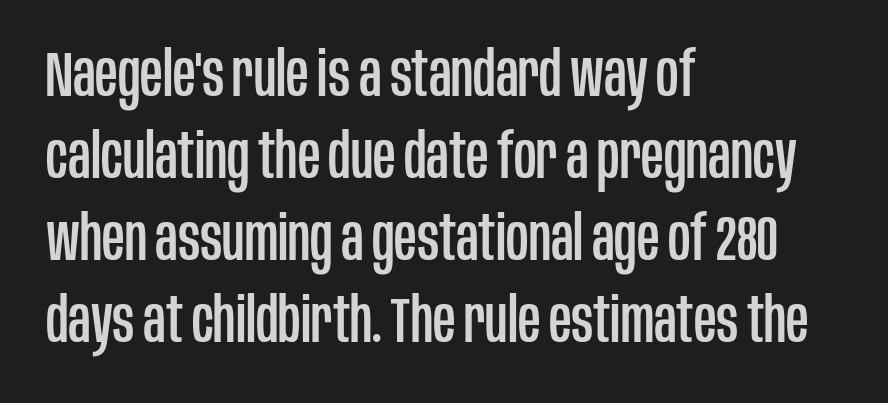
The image shows 62 px condensed sans-serif type, upright; set left-aligned, normal line spacing (1.32x), normal letter spacing, not underlined; low stroke contrast and a large x-height.
